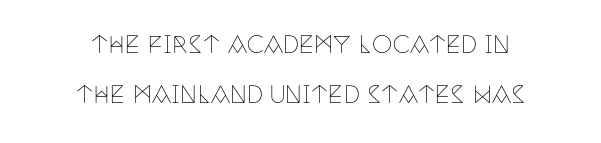
Q: Is the text bold? A: No.
Q: Is the text italic (slanted)? A: No, it is upright.
Q: Is the text underlined? A: No.
Q: How is the paragraph aligned? A: Centered.
Q: Is the spacing between letters normal or unusually wide? A: Normal.
Q: Is the spacing between lines tight, normal or loose? A: Loose.
